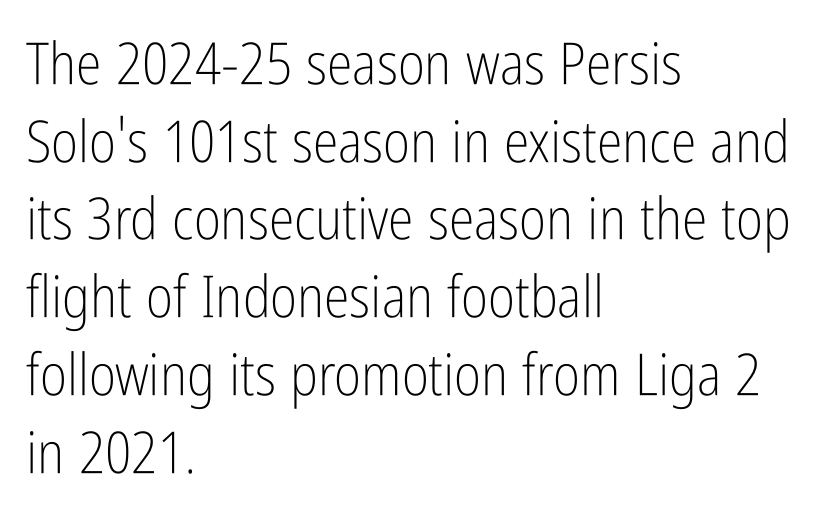
The image shows 58 px light, condensed sans-serif type, upright; set left-aligned, normal line spacing (1.34x), normal letter spacing, not underlined; low stroke contrast and a medium x-height.
